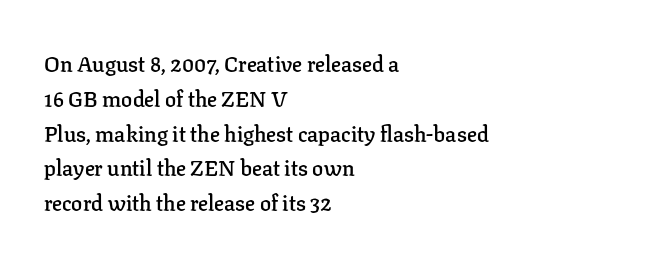
The image shows 22 px text type, upright; set left-aligned, normal line spacing (1.58x), normal letter spacing, not underlined.
